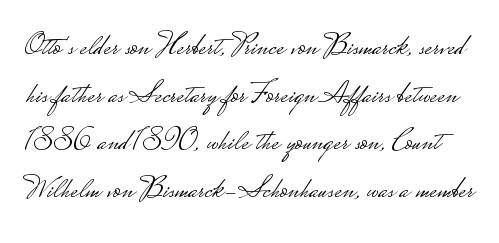
{"serif": "no", "bold": "no", "weight": "light", "width": "wide", "stroke_contrast": "low", "monospaced": "no", "underline": "no", "line_spacing": "normal", "line_spacing_ratio": 1.54, "letter_spacing": "normal", "letter_spacing_em": 0.0, "glyph_px": 31}
